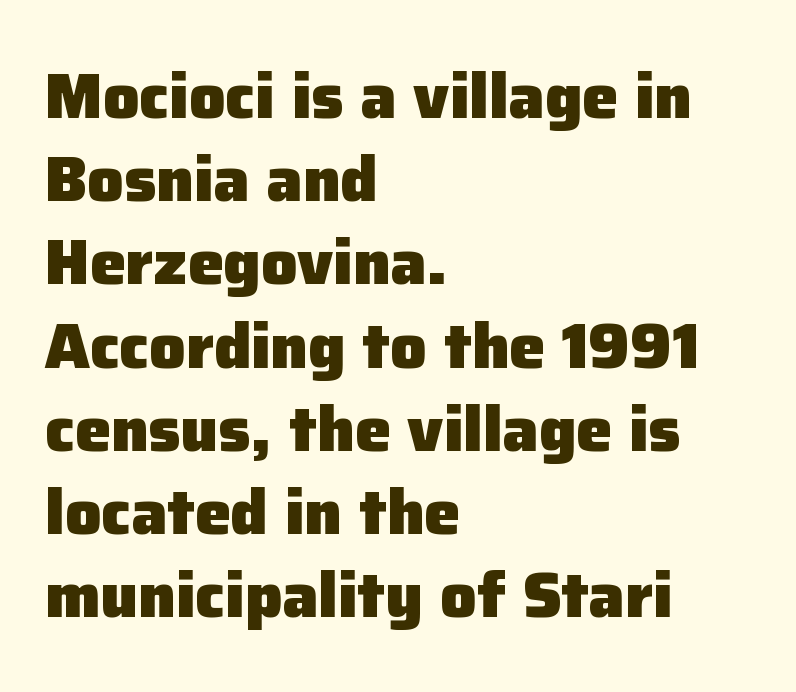
{"serif": "no", "italic": "no", "bold": "yes", "weight": "heavy", "width": "normal", "stroke_contrast": "low", "x_height": "medium", "monospaced": "no", "underline": "no", "align": "left", "line_spacing": "normal", "line_spacing_ratio": 1.3, "letter_spacing": "normal", "letter_spacing_em": 0.0, "glyph_px": 64}
